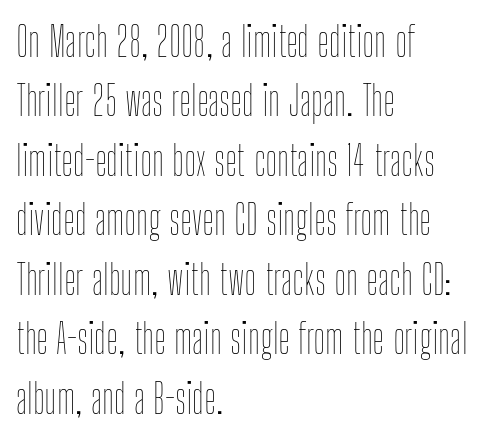
You could not count columns in this text — the font is proportionally spaced. Vertical strokes here are truly vertical. Letters have the restrained weight of plain body copy at most. In terms of leading, this rendering sits right in the middle.
